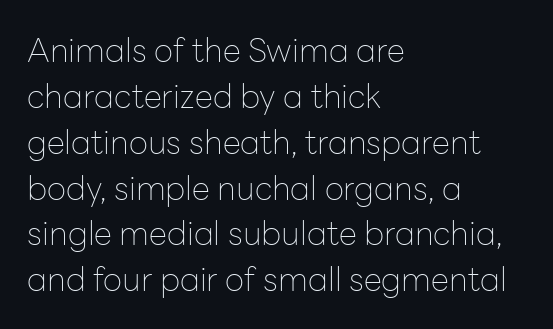
The image shows 33 px thin sans-serif type, upright; set left-aligned, normal line spacing (1.39x), normal letter spacing, not underlined; low stroke contrast and a medium x-height.
